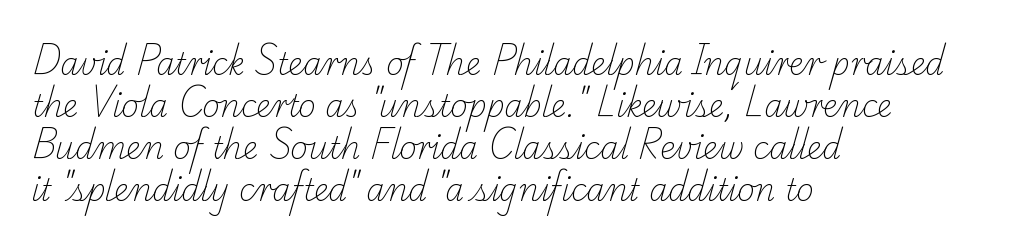
The image shows 30 px light serif type; set left-aligned, normal line spacing (1.4x), normal letter spacing, not underlined; low stroke contrast and a small x-height.
